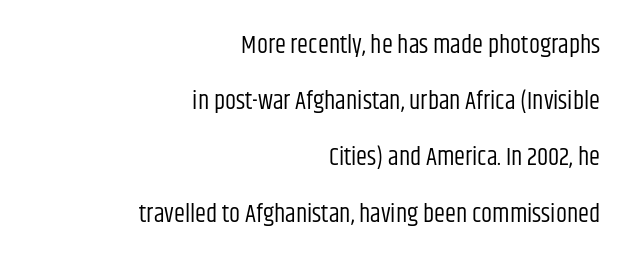
Horizontal alignment here is rightward, an uncommon choice for prose. Heft: none added — not bold. Does extra space separate the letters? No, they use regular spacing. Quick note: underline off. Baseline-to-baseline distance is far greater than the letter height.
